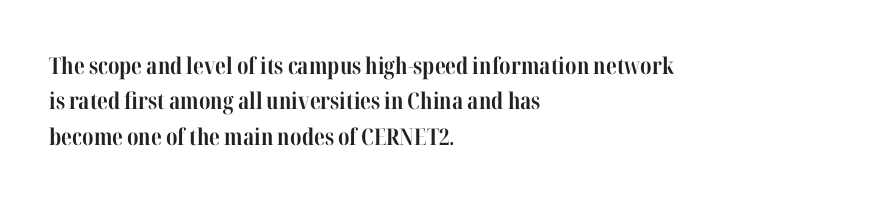
Q: Is the text bold? A: Yes.
Q: Is the text italic (slanted)? A: No, it is upright.
Q: Is the text underlined? A: No.
Q: How is the paragraph aligned? A: Left-aligned.
Q: Is the spacing between letters normal or unusually wide? A: Normal.
Q: Is the spacing between lines tight, normal or loose? A: Normal.
